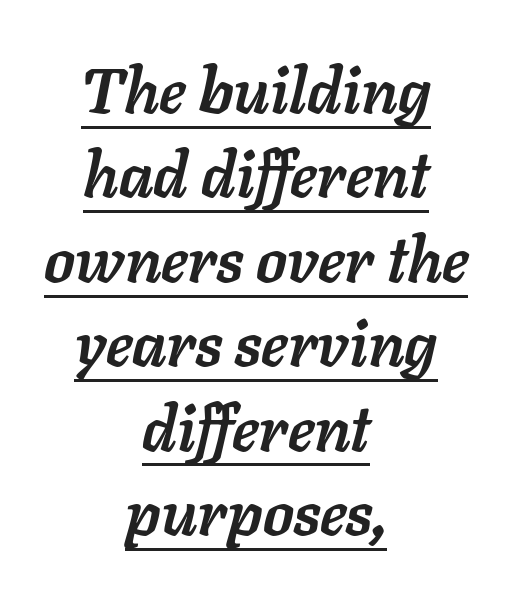
Q: Is the text bold? A: Yes.
Q: Is the text italic (slanted)? A: Yes, it leans right by about 11 degrees.
Q: Is the text underlined? A: Yes.
Q: How is the paragraph aligned? A: Centered.
Q: Is the spacing between letters normal or unusually wide? A: Normal.
Q: Is the spacing between lines tight, normal or loose? A: Normal.
Q: Width (condensed, normal, or wide)? A: Normal.
Q: Stroke contrast? A: Low.
Q: x-height? A: Medium.
Q: Monospaced? A: No.
